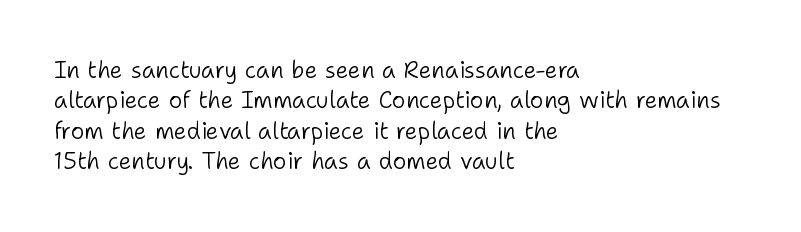
Q: Is the text bold? A: No.
Q: Is the text italic (slanted)? A: No, it is upright.
Q: Is the text underlined? A: No.
Q: How is the paragraph aligned? A: Left-aligned.
Q: Is the spacing between letters normal or unusually wide? A: Normal.
Q: Is the spacing between lines tight, normal or loose? A: Normal.
